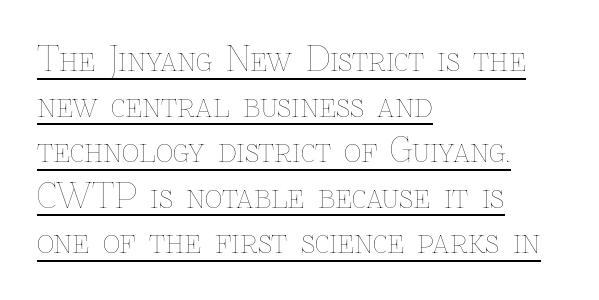
{"italic": "no", "bold": "no", "weight": "thin", "width": "normal", "stroke_contrast": "low", "x_height": "medium", "monospaced": "no", "underline": "yes", "align": "left", "line_spacing": "normal", "line_spacing_ratio": 1.34, "letter_spacing": "normal", "letter_spacing_em": 0.0, "glyph_px": 34}
